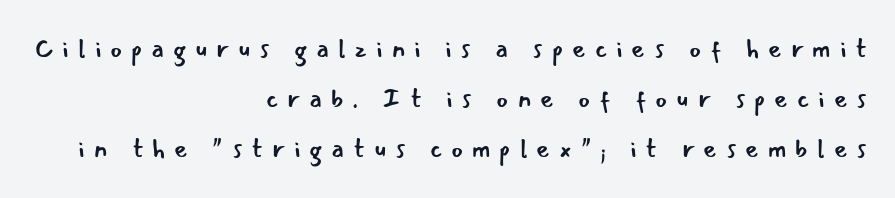
The image shows 26 px text type, upright; set right-aligned, loose line spacing (1.92x), unusually wide letter spacing (+0.34 em), not underlined.
